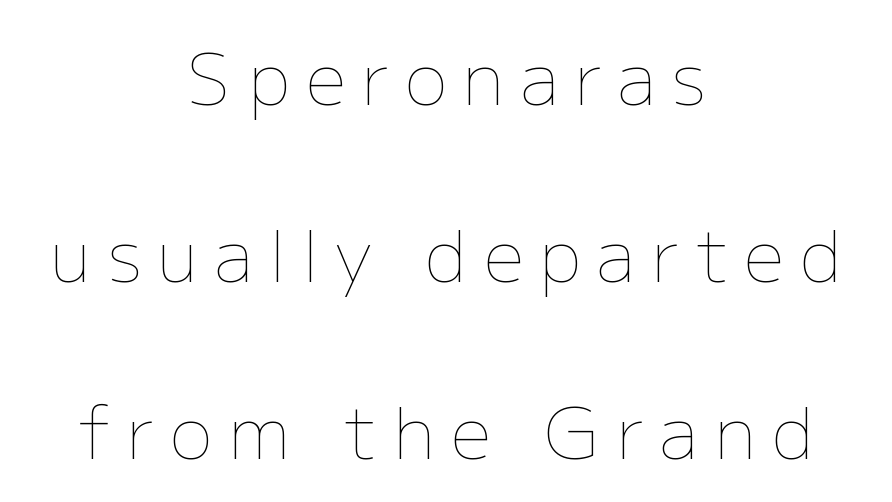
Q: Is the text bold? A: No.
Q: Is the text italic (slanted)? A: No, it is upright.
Q: Is the text underlined? A: No.
Q: How is the paragraph aligned? A: Centered.
Q: Is the spacing between letters normal or unusually wide? A: Unusually wide.
Q: Is the spacing between lines tight, normal or loose? A: Loose.
Q: Width (condensed, normal, or wide)? A: Normal.
Q: Stroke contrast? A: Low.
Q: x-height? A: Medium.
Q: Monospaced? A: No.
